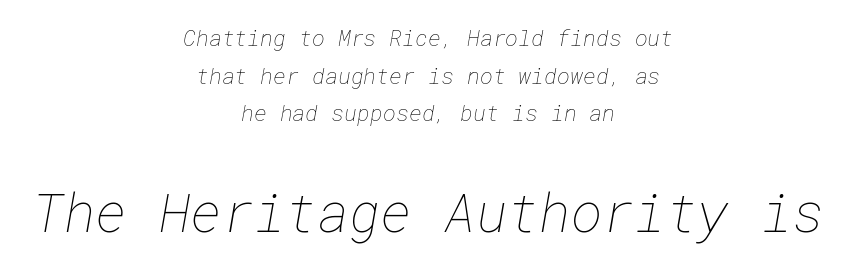
{"bold": "no", "weight": "thin", "width": "normal", "stroke_contrast": "low", "x_height": "medium", "underline": "no", "align": "center", "line_spacing_ratio": 1.71, "letter_spacing": "normal", "letter_spacing_em": 0.0, "larger_block": "second", "size_ratio": 2.45, "glyph_px": 54}
